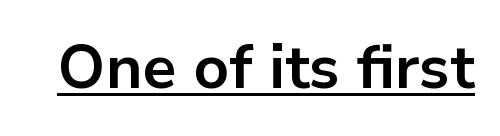
Q: Is the text bold? A: Yes.
Q: Is the text italic (slanted)? A: No, it is upright.
Q: Is the typeface a serif or a sans-serif typeface? A: Sans-serif.
Q: Is the text underlined? A: Yes.
Q: Is the spacing between letters normal or unusually wide? A: Normal.
Q: Width (condensed, normal, or wide)? A: Normal.
Q: Stroke contrast? A: Low.
Q: x-height? A: Medium.
Q: Monospaced? A: No.
